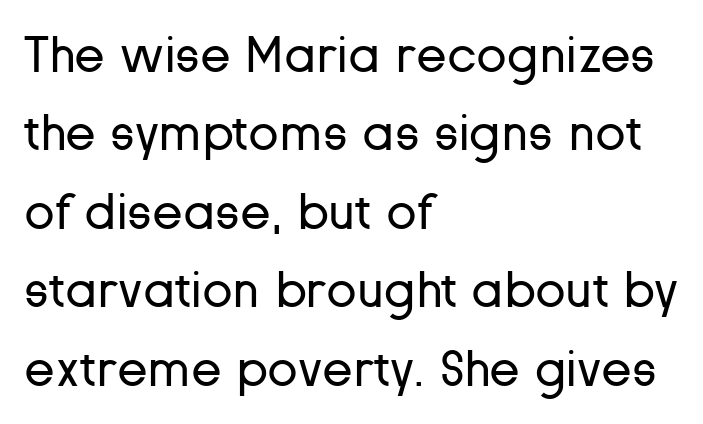
The image shows 50 px regular-weight sans-serif type, upright; set left-aligned, normal line spacing (1.57x), normal letter spacing, not underlined; low stroke contrast and a medium x-height.
